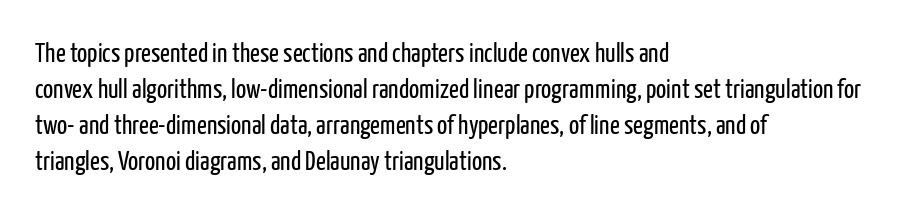
A clean baseline with only descenders dipping below it. The letters stand upright; this is a roman face. The letterforms sit shoulder to shoulder at normal distance. The compositor pushed each line to the left boundary.
